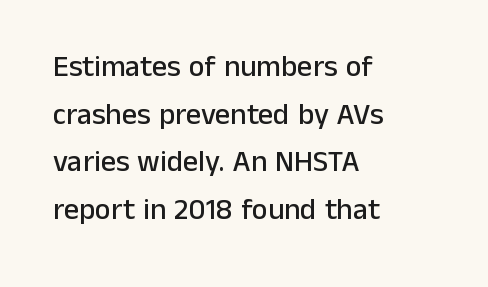
The image shows 30 px sans-serif type, upright; set left-aligned, normal line spacing (1.59x), normal letter spacing, not underlined; low stroke contrast and a medium x-height.
